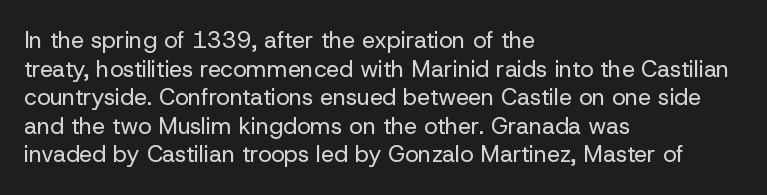
{"italic": "no", "bold": "no", "underline": "no", "align": "left", "line_spacing_ratio": 1.24, "letter_spacing": "normal", "letter_spacing_em": 0.0, "glyph_px": 23}
